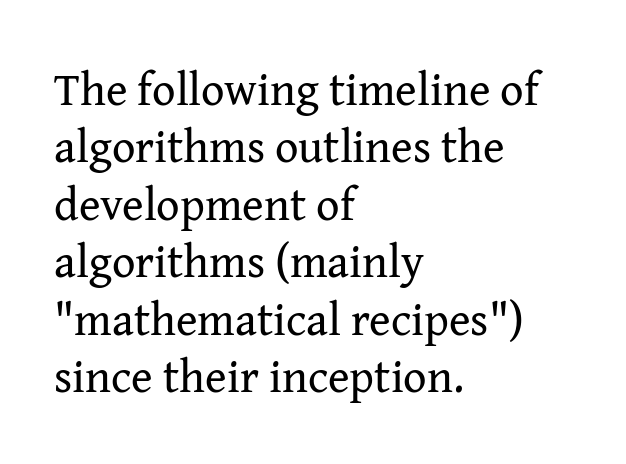
No chunkiness to these letters — they're not bold. The vertical gap from one line to the next is medium. Yep, those are serifs on the letters. Inter-character spacing is left at the font's built-in metrics.
